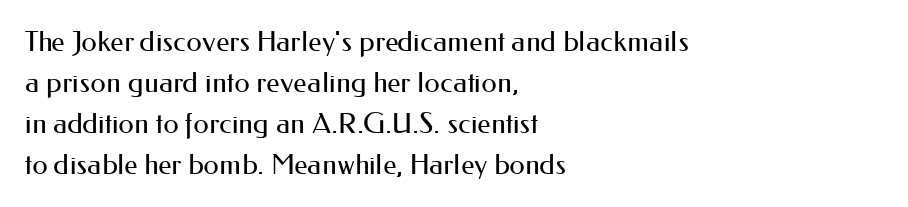
All the whitespace from short lines collects on the right. Nothing unusual about the tracking: characters are spaced as the font intends. This sample uses an upright cut, with every glyph sitting square on the baseline. Think of a printed novel: that variable character pitch is what you see here. Baseline-to-baseline distance is the conventional proportion of letter height.
